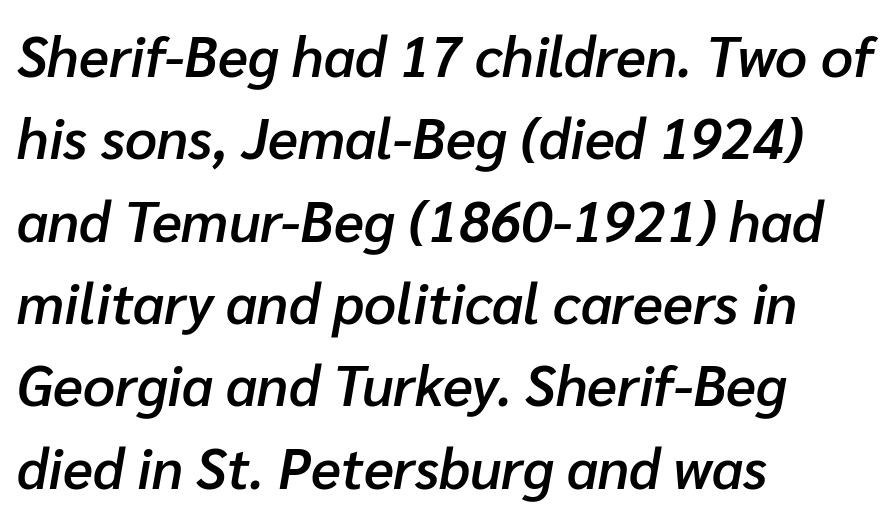
No extra tracking has been applied to these lines. A bit beefed up — I'd call it semibold rather than bold. Line starts are locked; line ends wander. Yep, that's italic — everything's leaning.
